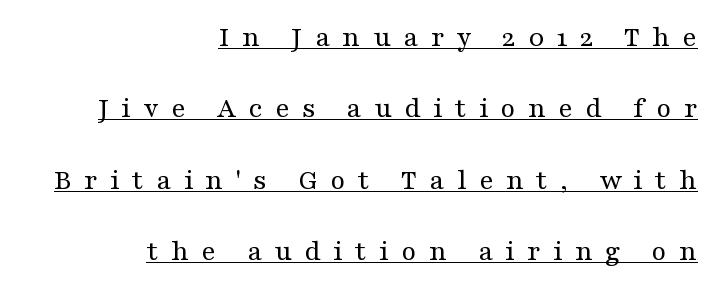
Q: Is the text bold? A: No.
Q: Is the text italic (slanted)? A: No, it is upright.
Q: Is the typeface a serif or a sans-serif typeface? A: Serif.
Q: Is the text underlined? A: Yes.
Q: How is the paragraph aligned? A: Right-aligned.
Q: Is the spacing between letters normal or unusually wide? A: Unusually wide.
Q: Is the spacing between lines tight, normal or loose? A: Loose.
Q: Width (condensed, normal, or wide)? A: Wide.
Q: Stroke contrast? A: Medium.
Q: x-height? A: Medium.
Q: Monospaced? A: No.
